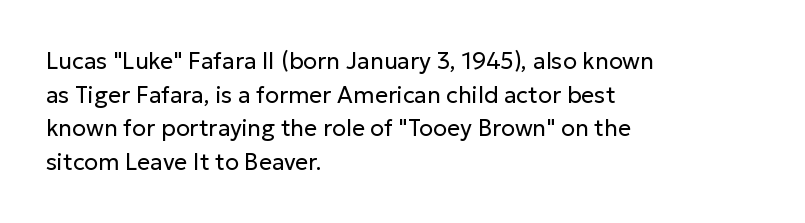
Q: Is the text bold? A: No.
Q: Is the text italic (slanted)? A: No, it is upright.
Q: Is the text underlined? A: No.
Q: How is the paragraph aligned? A: Left-aligned.
Q: Is the spacing between letters normal or unusually wide? A: Normal.
Q: Is the spacing between lines tight, normal or loose? A: Normal.
